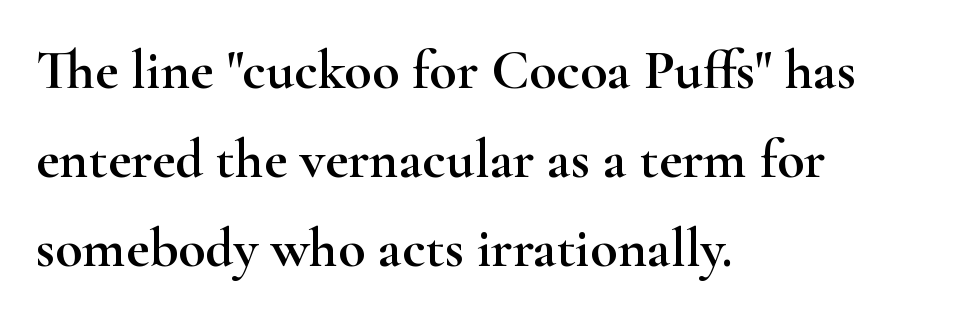
The image shows 56 px wide serif type, upright; set left-aligned, normal line spacing (1.59x), normal letter spacing, not underlined; high stroke contrast and a small x-height.
